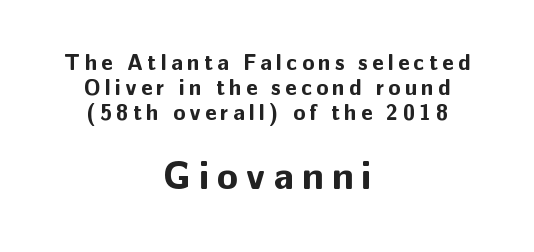
The rendering uses natural spacing where letterforms have individual widths. Each glyph is drawn with heavy, bold strokes. The face used here is a sans, in the tradition of grotesques and geometrics. The paragraph shown floats in the horizontal middle. The letterforms stand isolated, each surrounded by extra space. Do the letters lean? They stand straight.
